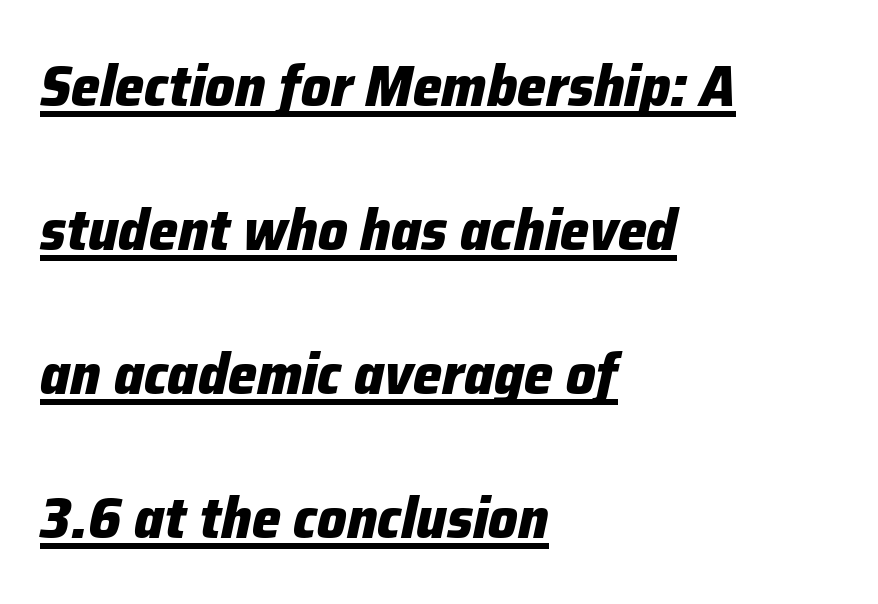
Q: Is the text bold? A: Yes.
Q: Is the text italic (slanted)? A: Yes, it leans right by about 12 degrees.
Q: Is the text underlined? A: Yes.
Q: How is the paragraph aligned? A: Left-aligned.
Q: Is the spacing between letters normal or unusually wide? A: Normal.
Q: Is the spacing between lines tight, normal or loose? A: Loose.
Q: Width (condensed, normal, or wide)? A: Normal.
Q: Stroke contrast? A: Low.
Q: x-height? A: Medium.
Q: Monospaced? A: No.
